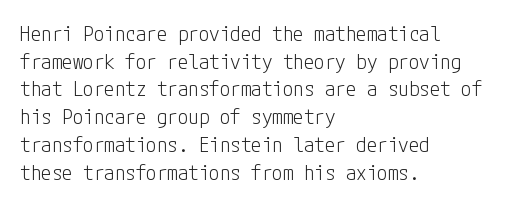
The image shows 21 px text type, upright; set left-aligned, normal line spacing (1.32x), normal letter spacing, not underlined.
